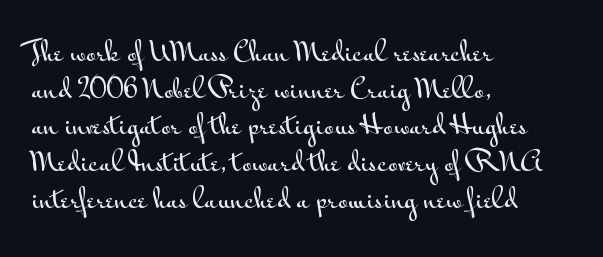
Alignment: flush left. The block of text has a typical density, with ordinary space between rows. Beneath every word, the page is bare. Compared with typical body copy, the letter spacing here is the same.
